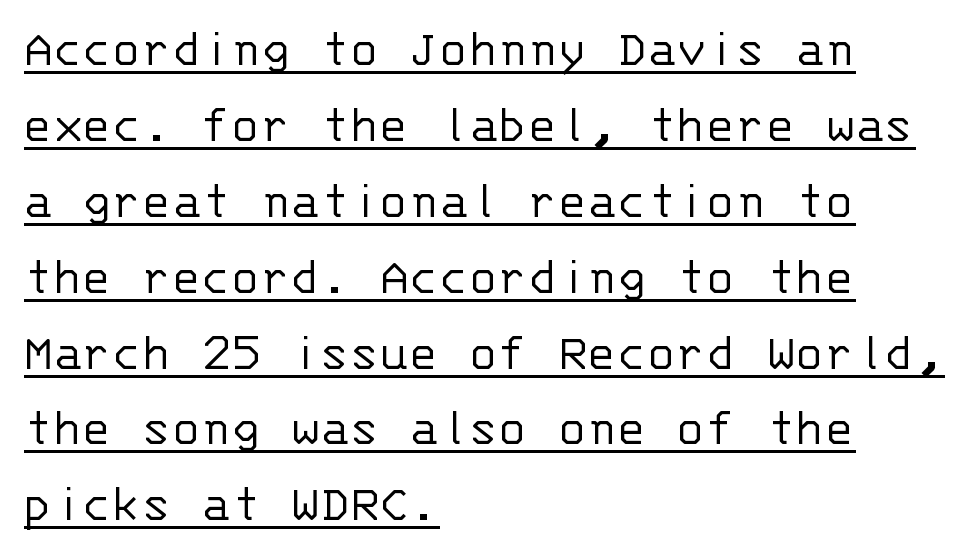
The image shows 55 px light sans-serif type, upright, monospaced; set left-aligned, normal line spacing (1.38x), normal letter spacing, underlined; low stroke contrast and a large x-height.
